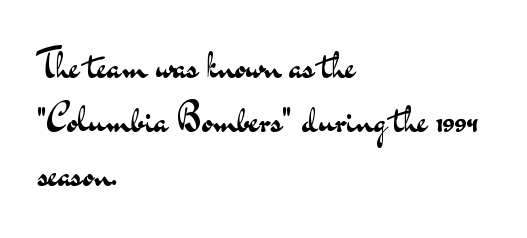
Q: Is the text bold? A: No.
Q: Is the text italic (slanted)? A: Yes.
Q: Is the typeface a serif or a sans-serif typeface? A: Sans-serif.
Q: Is the text underlined? A: No.
Q: How is the paragraph aligned? A: Left-aligned.
Q: Is the spacing between letters normal or unusually wide? A: Normal.
Q: Is the spacing between lines tight, normal or loose? A: Normal.
Q: Width (condensed, normal, or wide)? A: Wide.
Q: Stroke contrast? A: Medium.
Q: x-height? A: Small.
Q: Monospaced? A: No.
